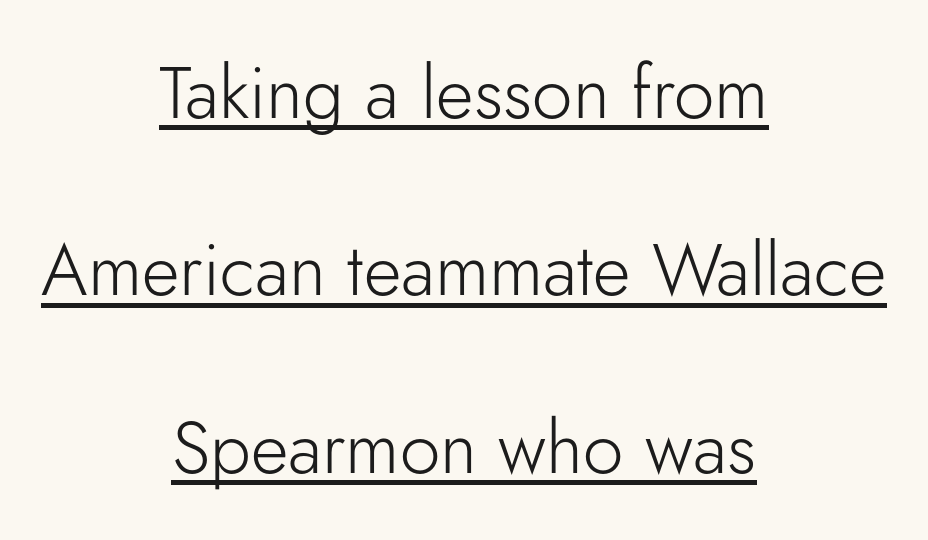
{"serif": "no", "italic": "no", "bold": "no", "weight": "light", "width": "normal", "stroke_contrast": "low", "x_height": "small", "monospaced": "no", "underline": "yes", "align": "center", "line_spacing": "loose", "line_spacing_ratio": 2.43, "letter_spacing": "normal", "letter_spacing_em": 0.0, "glyph_px": 73}
